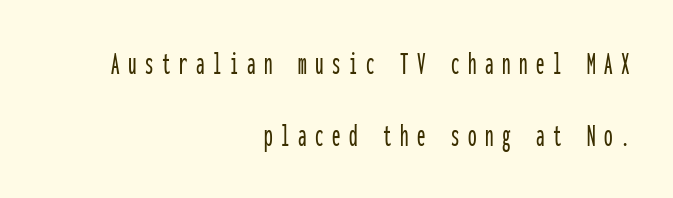
The space beneath each line is pristine and unruled. The text was rendered using a sans face with plain stroke endings. These lines are rendered in a fixed-pitch font. Spacing between characters has been opened up far beyond the box default. Every character sits straight up, as roman type does.
